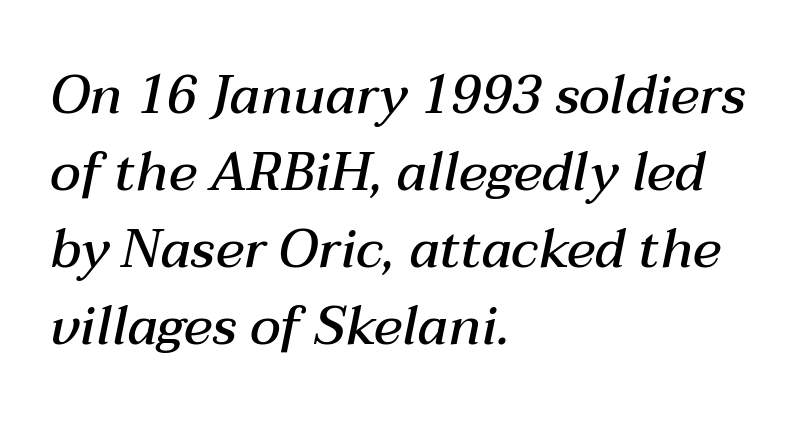
The image shows 53 px semibold type, italic (leaning right); set left-aligned, normal line spacing (1.45x), normal letter spacing, not underlined; medium stroke contrast and a medium x-height.
